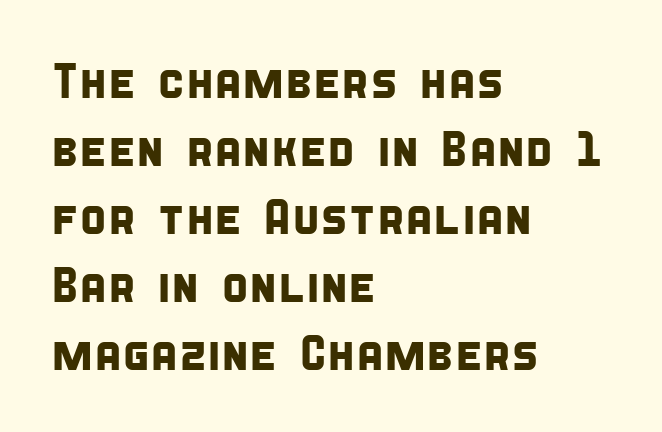
{"serif": "no", "width": "condensed", "stroke_contrast": "low", "x_height": "large", "monospaced": "no", "underline": "no", "align": "left", "line_spacing": "normal", "line_spacing_ratio": 1.36, "letter_spacing": "normal", "letter_spacing_em": 0.0, "glyph_px": 50}
